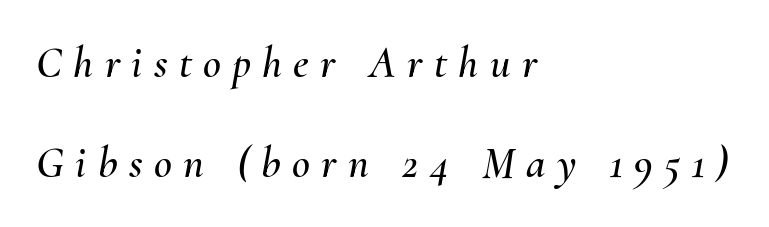
The image shows 44 px text type, italic (leaning right); set left-aligned, loose line spacing (2.28x), unusually wide letter spacing (+0.26 em), not underlined; medium stroke contrast and a small x-height.
